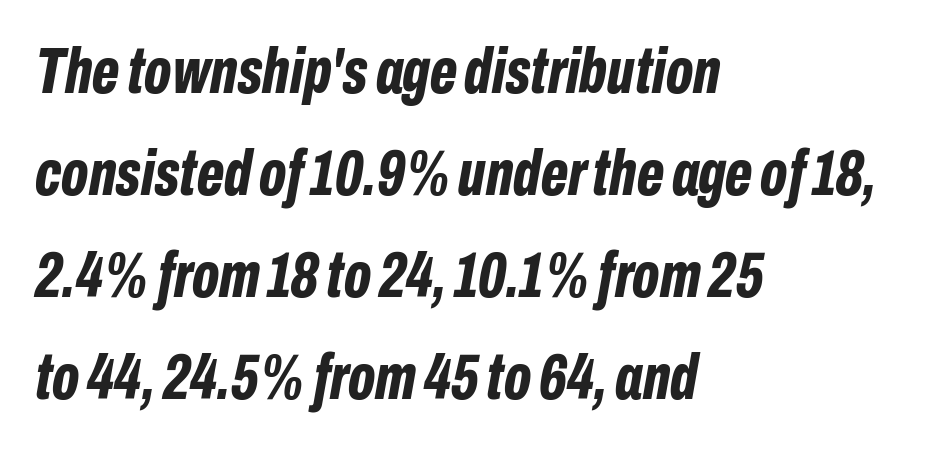
The image shows 65 px bold, condensed type, italic (leaning right); set left-aligned, normal line spacing (1.57x), normal letter spacing, not underlined; low stroke contrast and a medium x-height.
